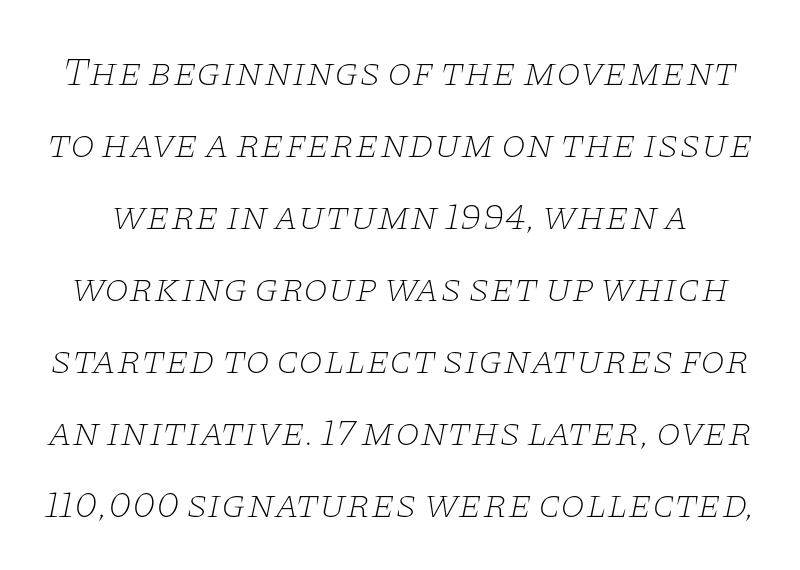
The image shows 40 px thin, wide serif type, italic (leaning right); set line spacing 1.8x, normal letter spacing, not underlined; low stroke contrast and a large x-height.
